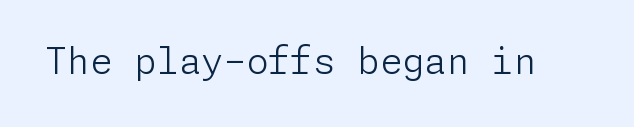
Look at the bottom of the vertical strokes: they stop flat, with no serifs. Anything drawn beneath the words? Only blank space. The face looks like a standard text weight, possibly lighter. It's the straight-up-and-down kind of type. Between one letter and the next there's only the usual sliver of space.
